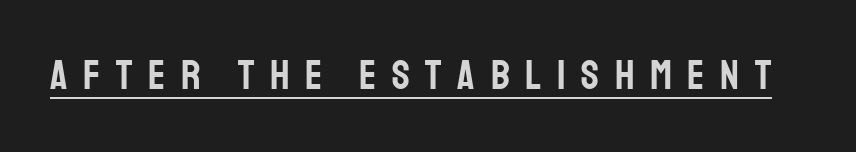
The image shows 41 px condensed sans-serif type, upright; set unusually wide letter spacing (+0.38 em), underlined; low stroke contrast and a large x-height.
